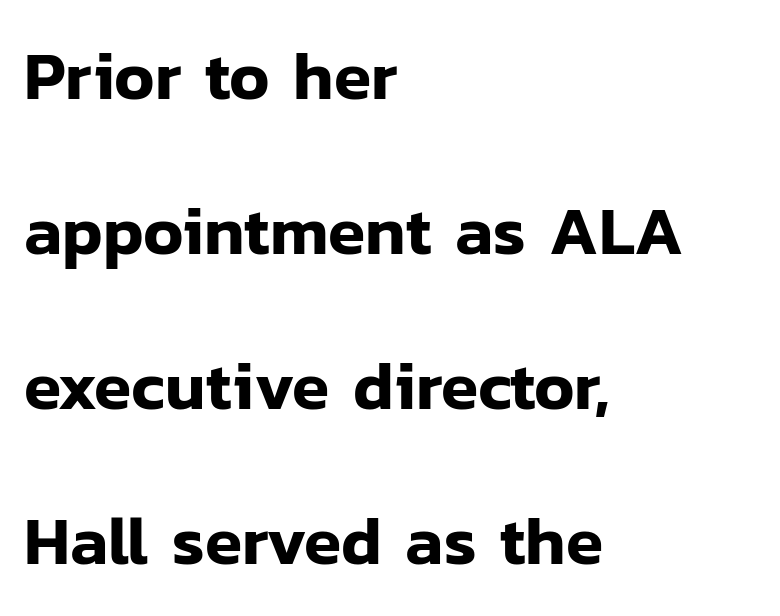
Q: Is the text italic (slanted)? A: No, it is upright.
Q: Is the typeface a serif or a sans-serif typeface? A: Sans-serif.
Q: Is the text underlined? A: No.
Q: How is the paragraph aligned? A: Left-aligned.
Q: Is the spacing between letters normal or unusually wide? A: Normal.
Q: Is the spacing between lines tight, normal or loose? A: Loose.
Q: Width (condensed, normal, or wide)? A: Normal.
Q: Stroke contrast? A: Low.
Q: x-height? A: Medium.
Q: Monospaced? A: No.
